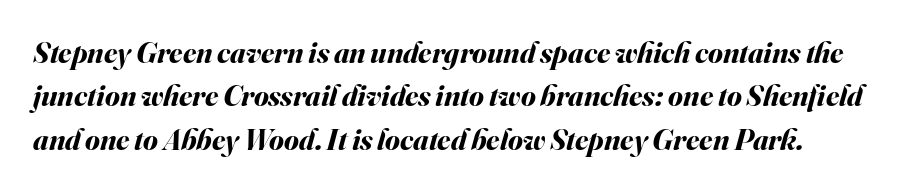
Any mark beneath the type? The region is blank. These lines are rendered in a variable-pitch font. Regular leading. There's an unmistakable incline to the writing here. In terms of weight, the rendering is a true, heavy bold. Characters follow at the spacing the type designer built in.
